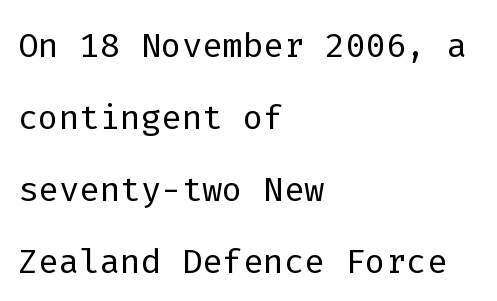
Serifs: no, the terminals of the letterforms are clean. Notice how descenders clear the ascenders below comfortably — that's standard leading. Every stem runs plumb, perpendicular to the baseline. All the whitespace from short lines collects on the right. This rendering leaves character spacing at its baseline value. Is this a fixed-width face? Yes — each glyph sits in an identical cell.
